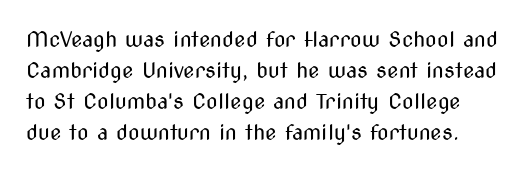
{"italic": "no", "bold": "no", "underline": "no", "line_spacing": "normal", "line_spacing_ratio": 1.47, "letter_spacing": "normal", "letter_spacing_em": 0.0, "glyph_px": 21}
